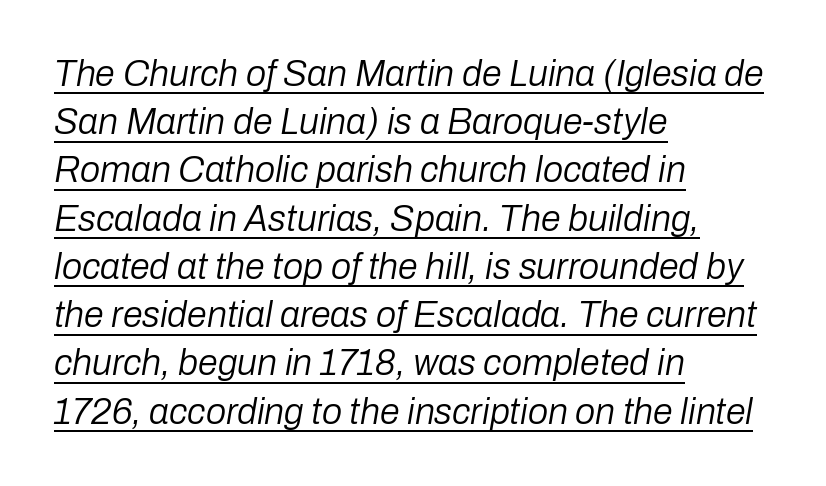
{"italic": "yes", "lean": "right", "slant_degrees": 10, "bold": "no", "weight": "regular", "width": "normal", "stroke_contrast": "low", "x_height": "medium", "monospaced": "no", "underline": "yes", "align": "left", "line_spacing": "normal", "line_spacing_ratio": 1.34, "letter_spacing": "normal", "letter_spacing_em": 0.0, "glyph_px": 36}
